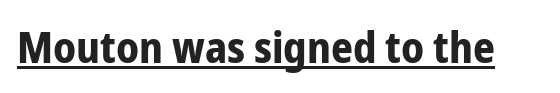
Q: Is the text bold? A: Yes.
Q: Is the text italic (slanted)? A: No, it is upright.
Q: Is the typeface a serif or a sans-serif typeface? A: Sans-serif.
Q: Is the text underlined? A: Yes.
Q: Is the spacing between letters normal or unusually wide? A: Normal.
Q: Width (condensed, normal, or wide)? A: Condensed.
Q: Stroke contrast? A: Low.
Q: x-height? A: Medium.
Q: Monospaced? A: No.
